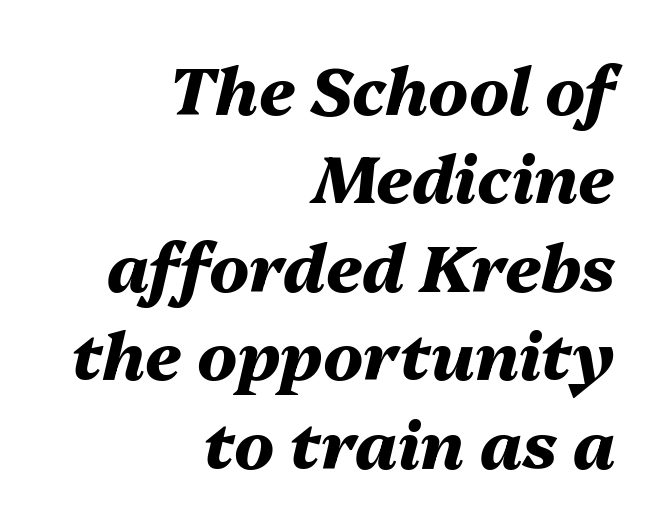
{"italic": "yes", "lean": "right", "slant_degrees": 13, "bold": "yes", "weight": "heavy", "width": "normal", "stroke_contrast": "medium", "x_height": "medium", "monospaced": "no", "underline": "no", "align": "right", "line_spacing": "normal", "line_spacing_ratio": 1.34, "letter_spacing": "normal", "letter_spacing_em": 0.0, "glyph_px": 66}
